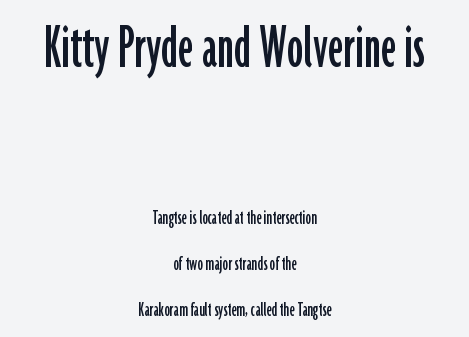
Here the designer chose a conventional face with non-uniform glyph widths. The paragraph shown floats in the horizontal middle. Words appear dense and cohesive because spacing is normal. Note: no serifs on the glyphs. The letters in the upper block stand taller than those in the block below.
